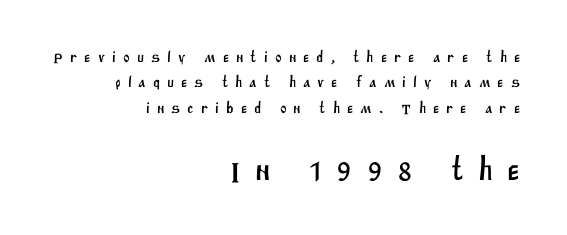
{"serif": "no", "width": "normal", "stroke_contrast": "medium", "x_height": "large", "monospaced": "no", "underline": "no", "align": "right", "line_spacing": "normal", "line_spacing_ratio": 1.59, "letter_spacing": "wide", "letter_spacing_em": 0.44, "larger_block": "second", "size_ratio": 2.06, "glyph_px": 33}
